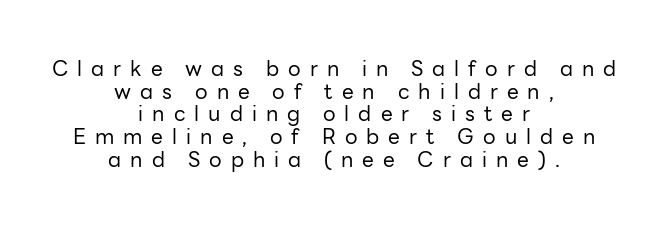
Vertical strokes here are truly vertical. The compositor balanced each line on the midline. How would I describe the line gaps? Narrow and economical. No chunkiness to these letters — they're not bold.
